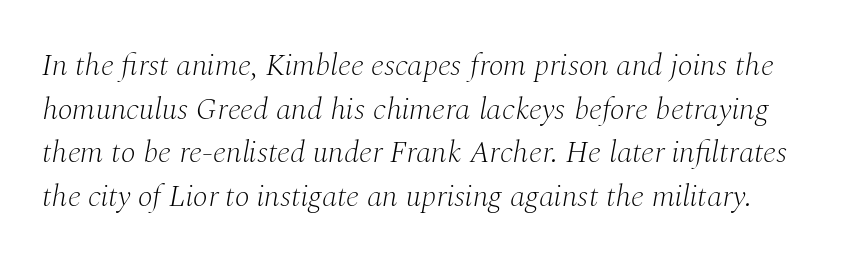
{"serif": "yes", "italic": "yes", "lean": "right", "slant_degrees": 10, "bold": "no", "weight": "light", "width": "normal", "stroke_contrast": "medium", "x_height": "medium", "monospaced": "no", "underline": "no", "line_spacing": "normal", "line_spacing_ratio": 1.41, "letter_spacing": "normal", "letter_spacing_em": 0.0, "glyph_px": 31}
